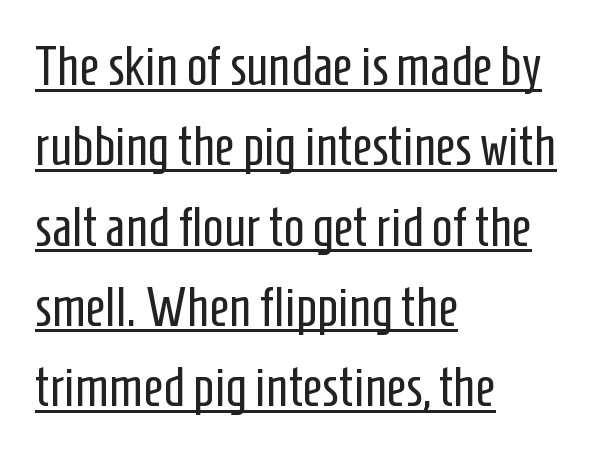
Q: Is the text bold? A: No.
Q: Is the text italic (slanted)? A: No, it is upright.
Q: Is the typeface a serif or a sans-serif typeface? A: Sans-serif.
Q: Is the text underlined? A: Yes.
Q: How is the paragraph aligned? A: Left-aligned.
Q: Is the spacing between letters normal or unusually wide? A: Normal.
Q: Is the spacing between lines tight, normal or loose? A: Normal.
Q: Width (condensed, normal, or wide)? A: Condensed.
Q: Stroke contrast? A: Low.
Q: x-height? A: Medium.
Q: Monospaced? A: No.
